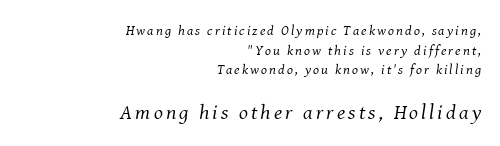
Q: Is the text bold? A: No.
Q: Is the text italic (slanted)? A: Yes, it leans right by about 8 degrees.
Q: Is the text underlined? A: No.
Q: How is the paragraph aligned? A: Right-aligned.
Q: Is the spacing between lines tight, normal or loose? A: Normal.
Q: Which block of text is set in a larger size, the first (top) or the second (bottom)? A: The second (bottom) one.
